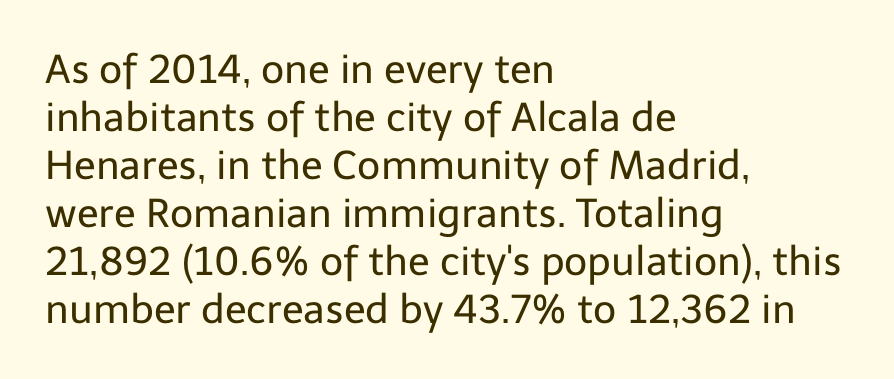
Honestly, the letter spacing is just normal — you wouldn't notice it. Letterform terminals end flat and unadorned throughout the passage. The compositor pushed each line to the left boundary. Underline: absent. The passage shown is typed in a proportional face where columns would drift. When letters stand straight like this, we call the style roman or upright.
